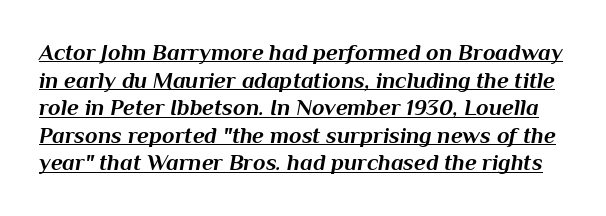
{"italic": "yes", "lean": "right", "slant_degrees": 10, "bold": "yes", "underline": "yes", "line_spacing_ratio": 1.2, "letter_spacing": "normal", "letter_spacing_em": 0.0, "glyph_px": 23}
